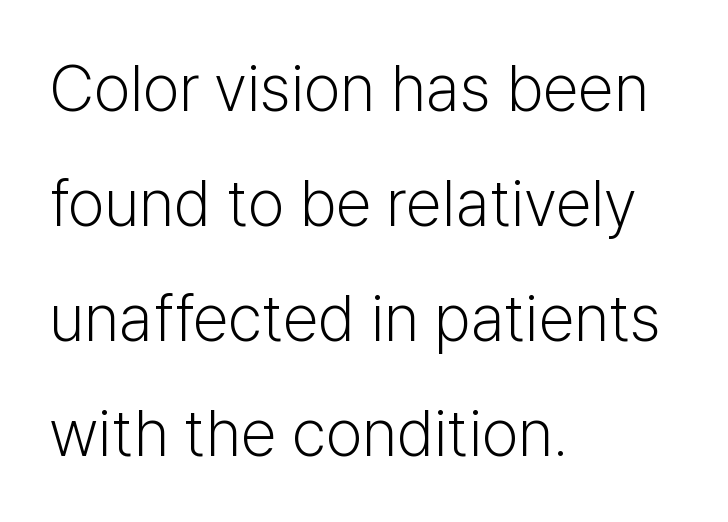
Q: Is the text bold? A: No.
Q: Is the text italic (slanted)? A: No, it is upright.
Q: Is the typeface a serif or a sans-serif typeface? A: Sans-serif.
Q: Is the text underlined? A: No.
Q: How is the paragraph aligned? A: Left-aligned.
Q: Is the spacing between letters normal or unusually wide? A: Normal.
Q: Width (condensed, normal, or wide)? A: Normal.
Q: Stroke contrast? A: Low.
Q: x-height? A: Medium.
Q: Monospaced? A: No.
